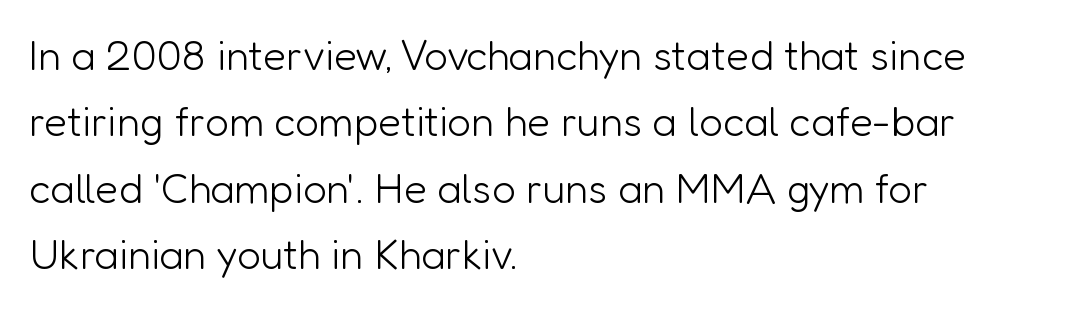
One glance says typical: line gaps are just what's usual. Typographically, this falls in the sans-serif category. No extra tracking has been applied to these lines. Underline: absent. Looks like regular typesetting: each glyph gets only the width it needs.
